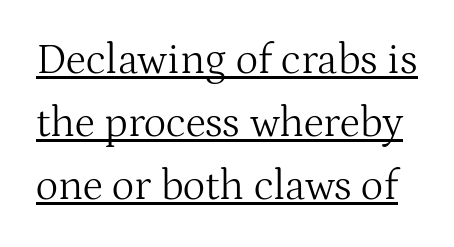
The image shows 43 px light serif type, upright; set normal line spacing (1.46x), normal letter spacing, underlined; medium stroke contrast and a medium x-height.
